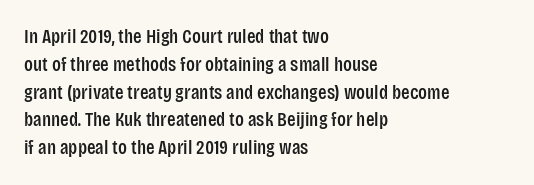
Ordinary non-slanted type is in use. If you drew a ruler down the left edge, every line would touch it. Underlining? Definitely not there. Rows of type keep a routine distance in the vertical direction. Observe the ordinary spacing: letters are neighbours, not strangers.
